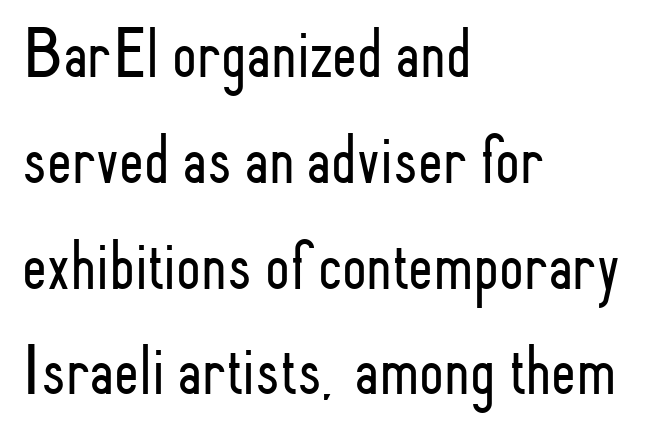
The gap between lines stays unmarked. The letters advance in unequal steps, a hallmark of proportional type. Stems here are at most as thick as an everyday book face. This sample uses plain, unmodified letter spacing. The type family on display is of the sans-serif kind. This sample uses an upright cut, with every glyph sitting square on the baseline.
